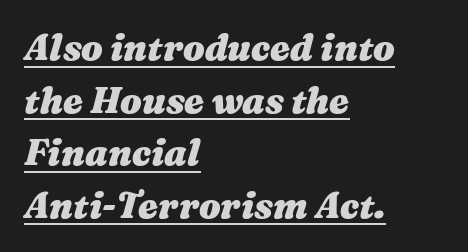
Q: Is the text bold? A: Yes.
Q: Is the text italic (slanted)? A: Yes, it leans right by about 16 degrees.
Q: Is the text underlined? A: Yes.
Q: How is the paragraph aligned? A: Left-aligned.
Q: Is the spacing between letters normal or unusually wide? A: Normal.
Q: Is the spacing between lines tight, normal or loose? A: Normal.
Q: Width (condensed, normal, or wide)? A: Wide.
Q: Stroke contrast? A: Medium.
Q: x-height? A: Medium.
Q: Monospaced? A: No.
